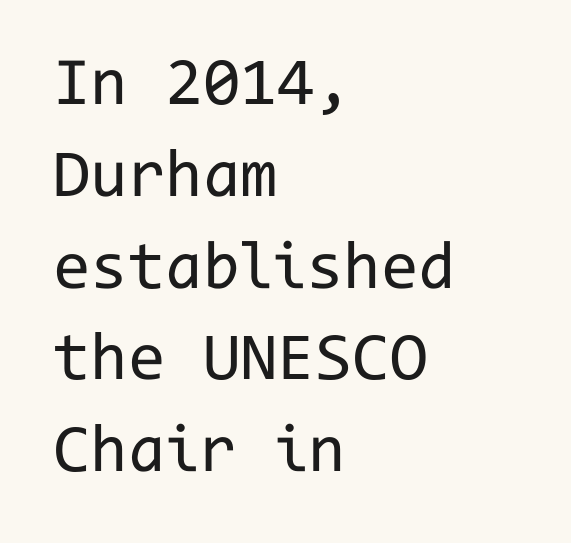
Q: Is the text bold? A: No.
Q: Is the text italic (slanted)? A: No, it is upright.
Q: Is the typeface a serif or a sans-serif typeface? A: Sans-serif.
Q: Is the text underlined? A: No.
Q: How is the paragraph aligned? A: Left-aligned.
Q: Is the spacing between letters normal or unusually wide? A: Normal.
Q: Is the spacing between lines tight, normal or loose? A: Normal.
Q: Width (condensed, normal, or wide)? A: Normal.
Q: Stroke contrast? A: Low.
Q: x-height? A: Medium.
Q: Monospaced? A: Yes.
